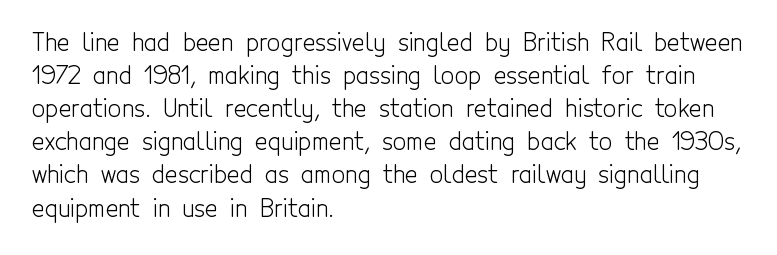
{"italic": "no", "bold": "no", "underline": "no", "align": "left", "line_spacing": "normal", "line_spacing_ratio": 1.38, "letter_spacing": "normal", "letter_spacing_em": 0.0, "glyph_px": 24}
